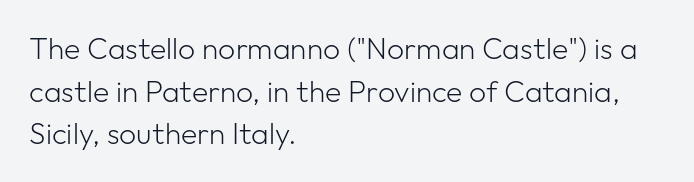
{"serif": "no", "italic": "no", "bold": "no", "weight": "light", "width": "normal", "stroke_contrast": "low", "x_height": "medium", "monospaced": "no", "underline": "no", "align": "left", "line_spacing": "normal", "line_spacing_ratio": 1.42, "letter_spacing": "normal", "letter_spacing_em": 0.0, "glyph_px": 30}
